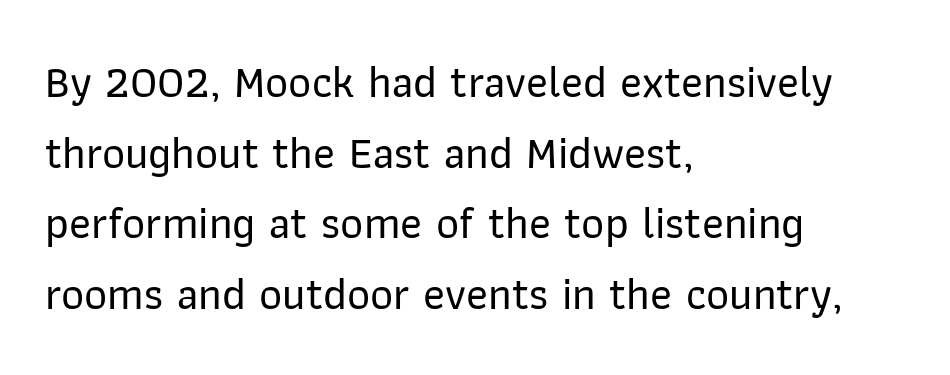
The image shows 45 px sans-serif type, upright; set left-aligned, normal line spacing (1.57x), normal letter spacing, not underlined; low stroke contrast and a medium x-height.
